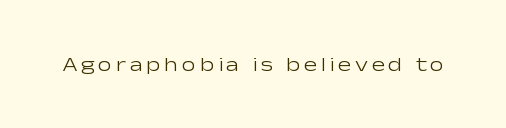
{"italic": "no", "bold": "no", "underline": "no", "glyph_px": 20}
